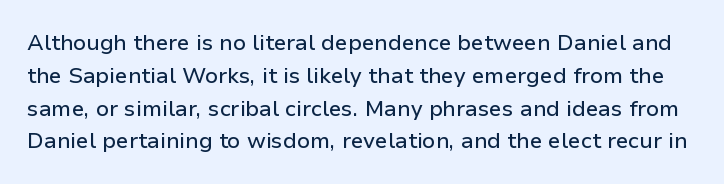
{"italic": "no", "underline": "no", "line_spacing": "normal", "line_spacing_ratio": 1.49, "letter_spacing": "normal", "letter_spacing_em": 0.0, "glyph_px": 22}
